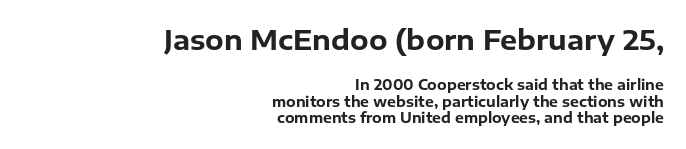
The image shows 27 px bold type, upright; set right-aligned, line spacing 1.17x, normal letter spacing, not underlined; the first (top) block is 1.93x larger.
